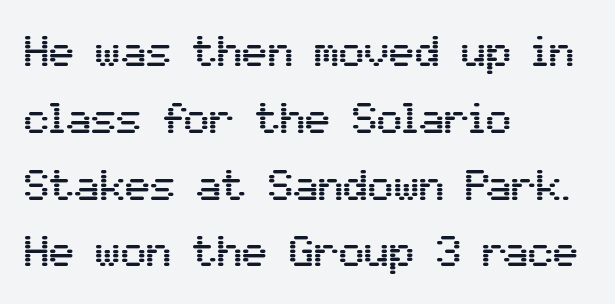
The image shows 42 px sans-serif type, upright; set left-aligned, normal line spacing (1.59x), normal letter spacing, not underlined; medium stroke contrast and a medium x-height.
